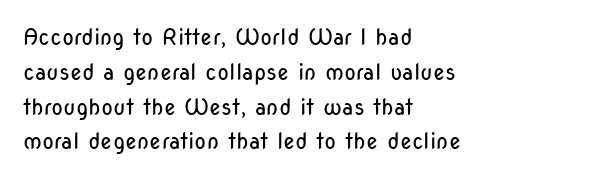
Q: Is the text bold? A: No.
Q: Is the text italic (slanted)? A: No, it is upright.
Q: Is the text underlined? A: No.
Q: How is the paragraph aligned? A: Left-aligned.
Q: Is the spacing between letters normal or unusually wide? A: Normal.
Q: Is the spacing between lines tight, normal or loose? A: Normal.
